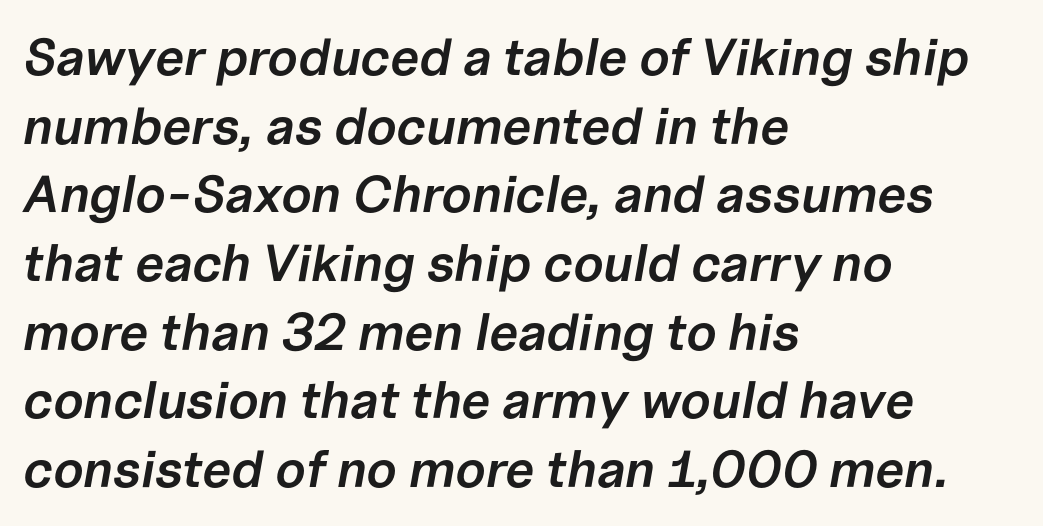
Q: Is the text bold? A: Semi-bold.
Q: Is the text italic (slanted)? A: Yes, it leans right by about 10 degrees.
Q: Is the text underlined? A: No.
Q: How is the paragraph aligned? A: Left-aligned.
Q: Is the spacing between letters normal or unusually wide? A: Normal.
Q: Is the spacing between lines tight, normal or loose? A: Normal.
Q: Width (condensed, normal, or wide)? A: Normal.
Q: Stroke contrast? A: Low.
Q: x-height? A: Medium.
Q: Monospaced? A: No.
